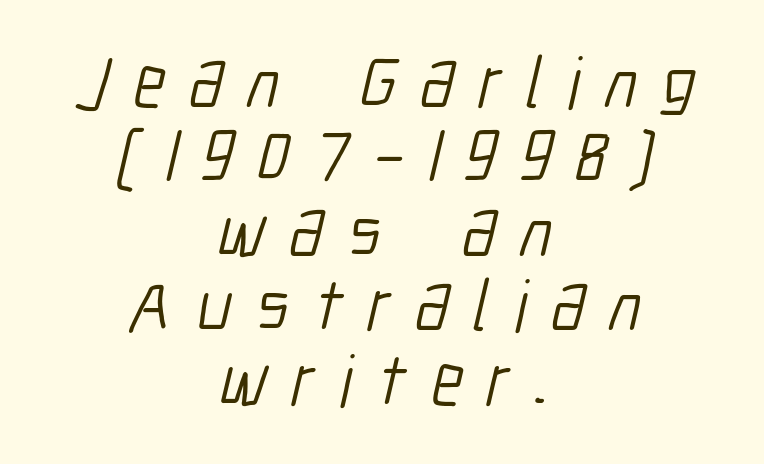
The image shows 73 px light, condensed sans-serif type; set centered, tight line spacing (1.02x), unusually wide letter spacing (+0.33 em), not underlined; low stroke contrast and a medium x-height.
